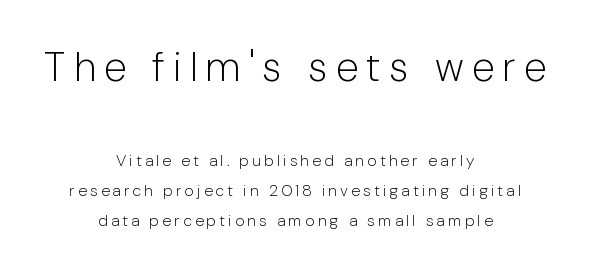
No italicization has been applied; the sample stays upright. The initial chunk of copy outweighs the following chunk in type size. Proportional: the letters do not fall into vertical columns. Teacher's note: observe the equal gaps on both sides — that is centered alignment.
